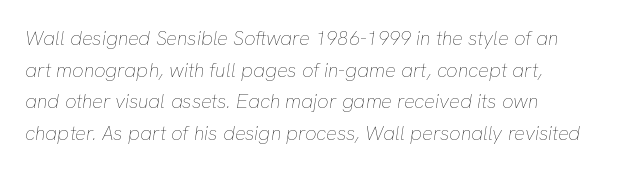
What's the leading like? Ordinary, nothing unusual. Line starts are locked; line ends wander. There's an unmistakable incline to the writing here. No word sits above an underline. You could call the tracking neutral — neither tight nor loose. Stem width sits at or under what a default text font uses.
